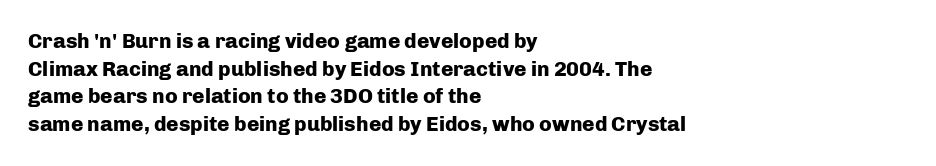
{"italic": "no", "bold": "yes", "underline": "no", "align": "left", "line_spacing": "normal", "line_spacing_ratio": 1.32, "letter_spacing": "normal", "letter_spacing_em": 0.0, "glyph_px": 21}
